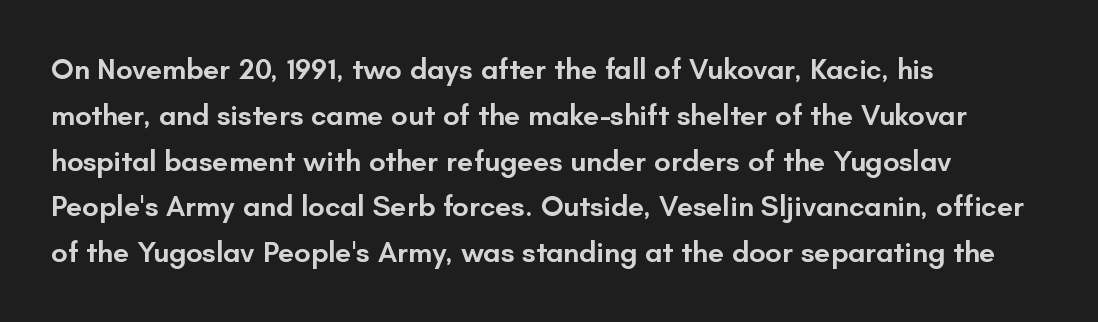
Q: Is the text bold? A: Semi-bold.
Q: Is the text italic (slanted)? A: No, it is upright.
Q: Is the typeface a serif or a sans-serif typeface? A: Sans-serif.
Q: Is the text underlined? A: No.
Q: How is the paragraph aligned? A: Left-aligned.
Q: Is the spacing between letters normal or unusually wide? A: Normal.
Q: Is the spacing between lines tight, normal or loose? A: Normal.
Q: Width (condensed, normal, or wide)? A: Normal.
Q: Stroke contrast? A: Low.
Q: x-height? A: Small.
Q: Monospaced? A: No.
